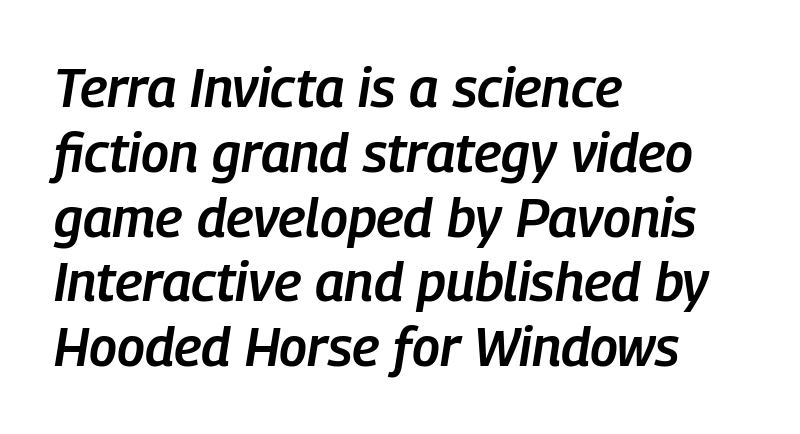
Q: Is the text bold? A: Semi-bold.
Q: Is the text italic (slanted)? A: Yes, it leans right by about 9 degrees.
Q: Is the text underlined? A: No.
Q: How is the paragraph aligned? A: Left-aligned.
Q: Is the spacing between letters normal or unusually wide? A: Normal.
Q: Width (condensed, normal, or wide)? A: Condensed.
Q: Stroke contrast? A: Low.
Q: x-height? A: Medium.
Q: Monospaced? A: No.
